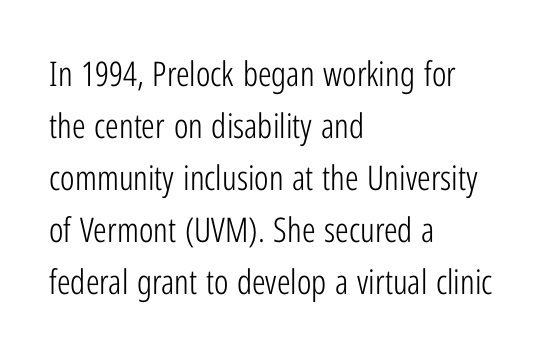
{"serif": "no", "italic": "no", "bold": "no", "weight": "light", "width": "condensed", "stroke_contrast": "low", "x_height": "medium", "monospaced": "no", "underline": "no", "align": "left", "line_spacing": "normal", "line_spacing_ratio": 1.53, "letter_spacing": "normal", "letter_spacing_em": 0.0, "glyph_px": 34}
